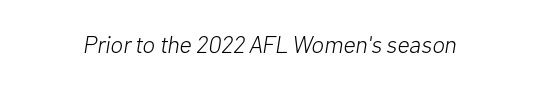
{"italic": "yes", "lean": "right", "slant_degrees": 10, "bold": "no", "underline": "no", "letter_spacing": "normal", "letter_spacing_em": 0.0, "glyph_px": 24}
